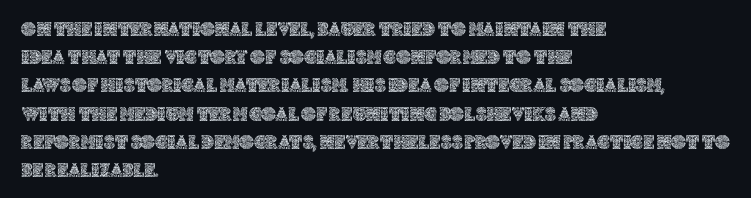
The image shows 20 px text type, upright; set left-aligned, normal line spacing (1.41x), normal letter spacing, not underlined.
